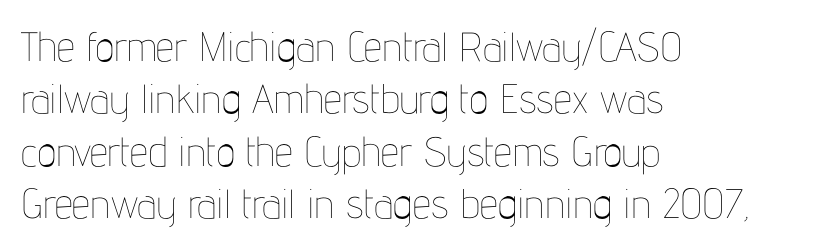
The letters look calm and open, with moderate or lighter stems. Check the space under the baseline: it is left empty. The letters stand upright; this is a roman face. Students, observe: this is what conventionally led text looks like. The letters advance in unequal steps, a hallmark of proportional type.
